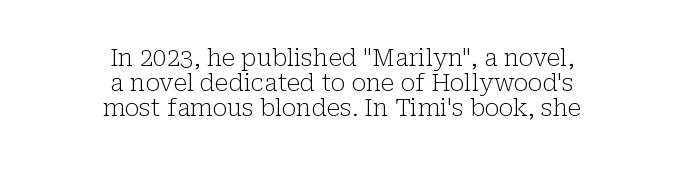
Q: Is the text bold? A: No.
Q: Is the text italic (slanted)? A: No, it is upright.
Q: Is the text underlined? A: No.
Q: How is the paragraph aligned? A: Centered.
Q: Is the spacing between letters normal or unusually wide? A: Normal.
Q: Is the spacing between lines tight, normal or loose? A: Tight.
